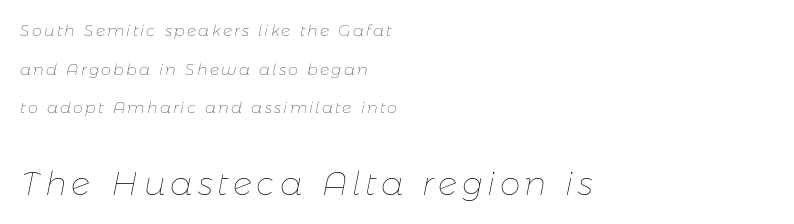
Proportional: the letters do not fall into vertical columns. If you drew a ruler down the left edge, every line would touch it. Is this a heavy cut? Hardly; it is regular or lighter. This layout puts the modest block above and the oversized block below. The rendering applies a slant to the glyphs.
